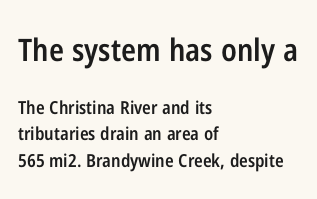
{"serif": "no", "italic": "no", "bold": "semi", "weight": "semibold", "width": "condensed", "stroke_contrast": "low", "x_height": "medium", "monospaced": "no", "underline": "no", "align": "left", "line_spacing": "normal", "line_spacing_ratio": 1.48, "letter_spacing": "normal", "letter_spacing_em": 0.0, "larger_block": "first", "size_ratio": 1.72, "glyph_px": 31}
